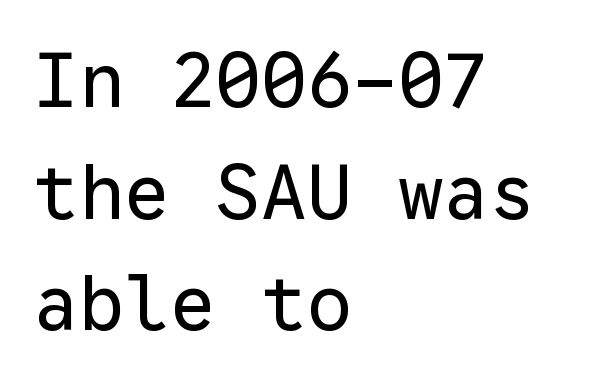
{"serif": "no", "italic": "no", "bold": "no", "weight": "regular", "width": "normal", "stroke_contrast": "low", "x_height": "medium", "monospaced": "yes", "underline": "no", "align": "left", "line_spacing": "normal", "line_spacing_ratio": 1.47, "letter_spacing": "normal", "letter_spacing_em": 0.0, "glyph_px": 76}
